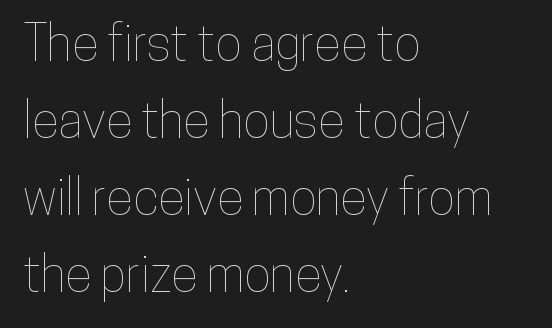
{"italic": "no", "width": "condensed", "stroke_contrast": "low", "x_height": "medium", "monospaced": "no", "underline": "no", "align": "left", "line_spacing": "normal", "line_spacing_ratio": 1.54, "letter_spacing": "normal", "letter_spacing_em": 0.0, "glyph_px": 50}
